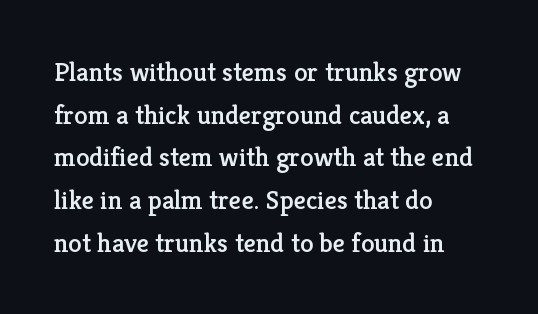
The words here are not underlined. Upright lettering throughout. This rendering leaves character spacing at its baseline value. These lines stack with their left ends in a neat column. Vertical spacing — default.
